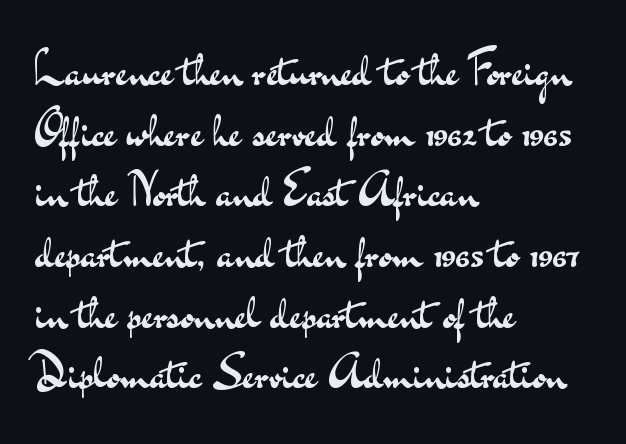
Q: Is the text bold? A: No.
Q: Is the text italic (slanted)? A: Yes.
Q: Is the typeface a serif or a sans-serif typeface? A: Sans-serif.
Q: Is the text underlined? A: No.
Q: How is the paragraph aligned? A: Left-aligned.
Q: Is the spacing between letters normal or unusually wide? A: Normal.
Q: Is the spacing between lines tight, normal or loose? A: Normal.
Q: Width (condensed, normal, or wide)? A: Wide.
Q: Stroke contrast? A: Medium.
Q: x-height? A: Small.
Q: Monospaced? A: No.
